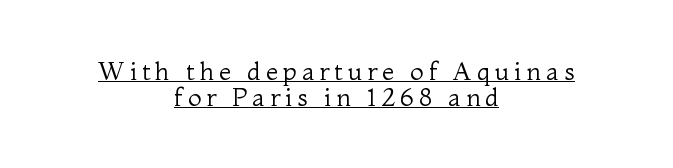
Beneath each row of characters lies a ruled line. Upright lettering throughout. The strokes are not fattened; the text isn't bold. How are the letters spaced? Widely, with obvious added tracking. The text block is weighted toward neither margin, spreading evenly from the middle.
